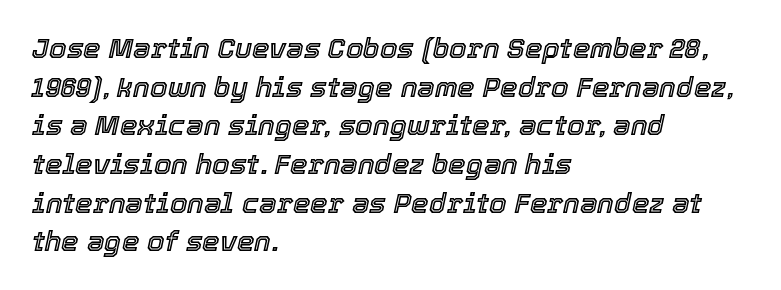
The image shows 28 px text type, italic (leaning right); set left-aligned, normal line spacing (1.38x), normal letter spacing, not underlined; a medium x-height.
